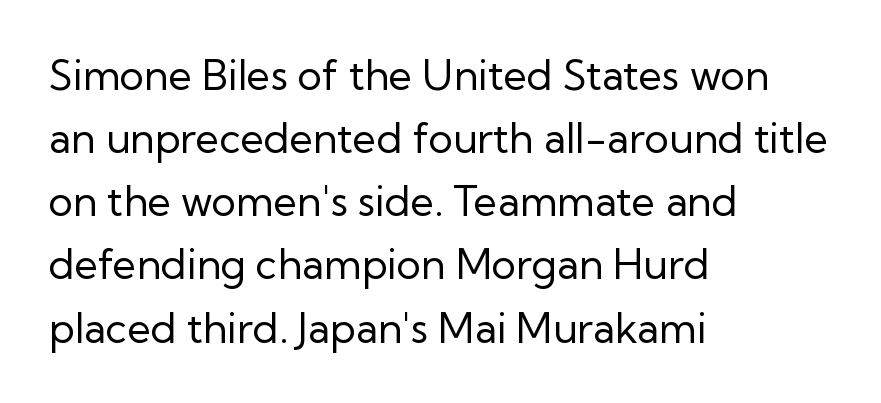
Q: Is the text bold? A: No.
Q: Is the text italic (slanted)? A: No, it is upright.
Q: Is the typeface a serif or a sans-serif typeface? A: Sans-serif.
Q: Is the text underlined? A: No.
Q: How is the paragraph aligned? A: Left-aligned.
Q: Is the spacing between letters normal or unusually wide? A: Normal.
Q: Is the spacing between lines tight, normal or loose? A: Normal.
Q: Width (condensed, normal, or wide)? A: Normal.
Q: Stroke contrast? A: Low.
Q: x-height? A: Medium.
Q: Monospaced? A: No.
